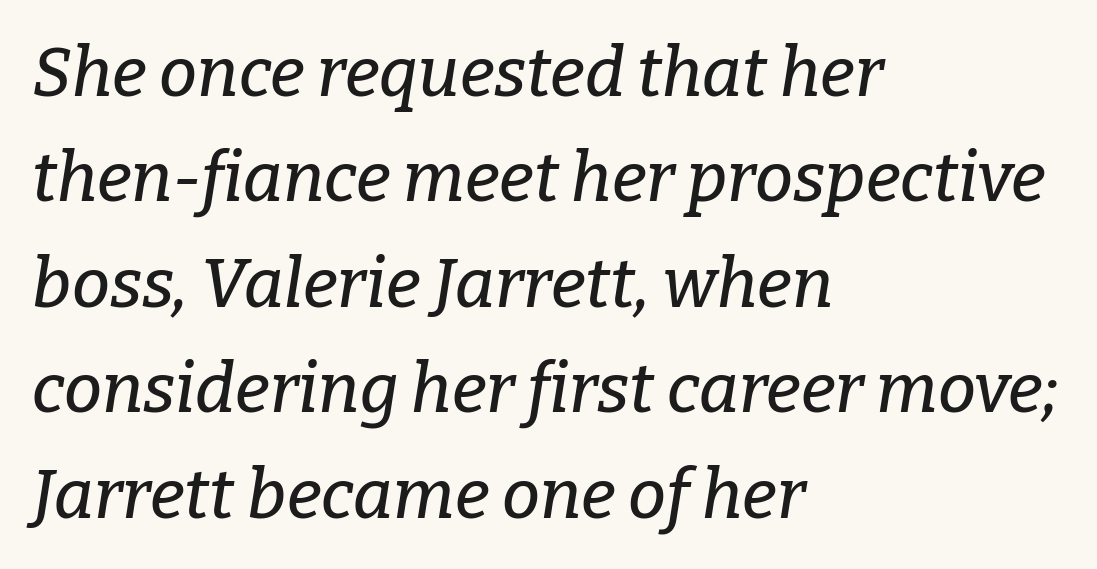
Q: Is the text italic (slanted)? A: Yes, it leans right by about 9 degrees.
Q: Is the typeface a serif or a sans-serif typeface? A: Serif.
Q: Is the text underlined? A: No.
Q: How is the paragraph aligned? A: Left-aligned.
Q: Is the spacing between letters normal or unusually wide? A: Normal.
Q: Is the spacing between lines tight, normal or loose? A: Normal.
Q: Width (condensed, normal, or wide)? A: Normal.
Q: Stroke contrast? A: Low.
Q: x-height? A: Medium.
Q: Monospaced? A: No.
